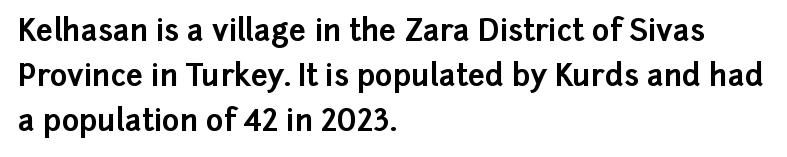
Any mark beneath the type? The region is blank. This is sans-serif lettering, the kind often seen on screens and signage. A dark, heavy texture on the line: the type is bold. The letterforms sit shoulder to shoulder at normal distance.
